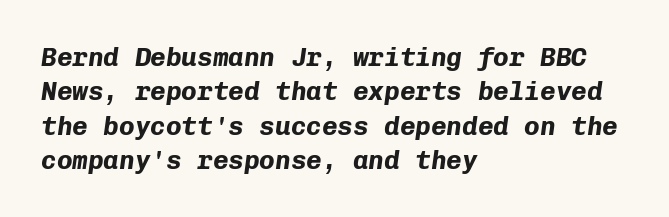
{"italic": "yes", "lean": "right", "slant_degrees": 8, "bold": "yes", "underline": "no", "align": "left", "line_spacing": "normal", "line_spacing_ratio": 1.32, "letter_spacing": "normal", "letter_spacing_em": 0.0, "glyph_px": 26}
